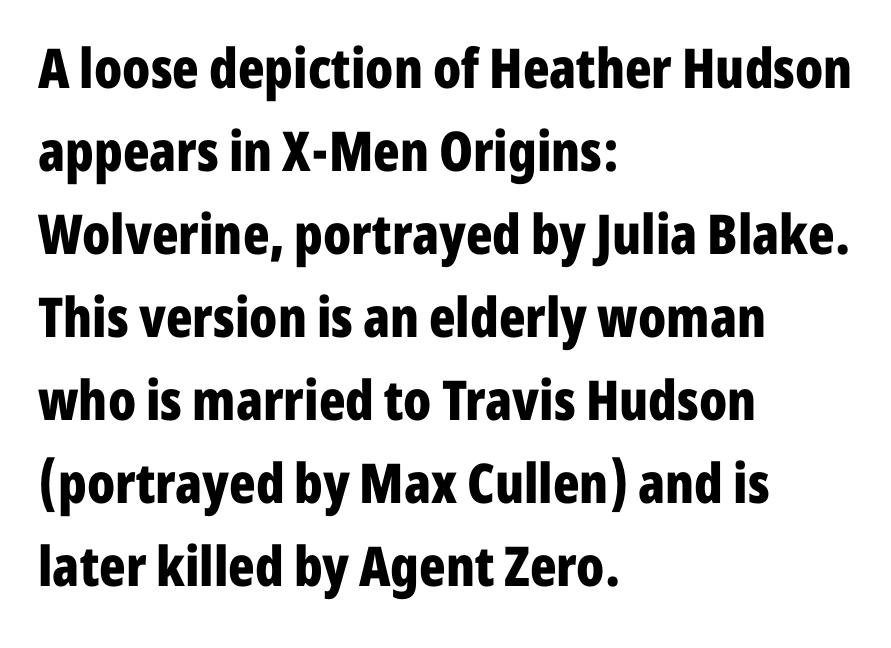
The rendering anchors every line to the left-hand side. Each new line begins a customary step beneath the previous one. Decoration check: the copy has no underline. Weight check: bold — yes, fully.
